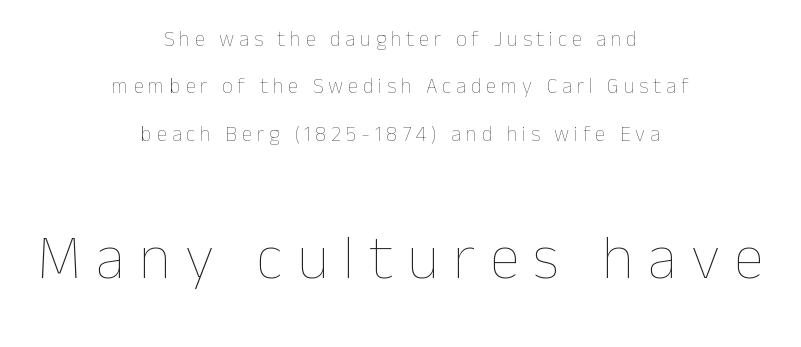
Each stroke keeps to a modest, everyday thickness or less. The tracking jumps out immediately: characters are airy and widely separated. The strip under each line holds only bare page. Horizontal bands of white between lines are thick stripes. The whitespace from short lines is split evenly between both sides.
